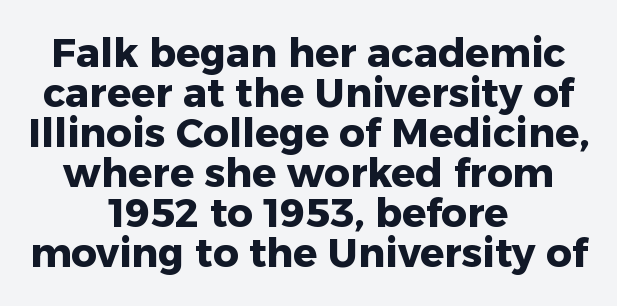
The text was rendered using a sans face with plain stroke endings. This sample has the flowing, uneven cadence of proportional lettering. The lines are quadded center. What weight is shown? A full bold with thick strokes.
